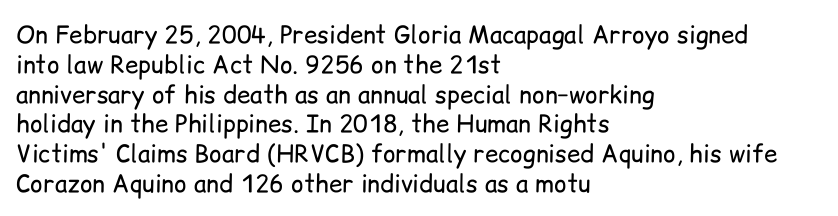
The image shows 24 px text type, upright; set left-aligned, line spacing 1.24x, normal letter spacing, not underlined.
